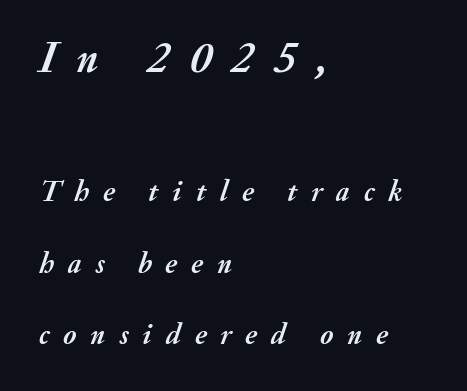
Q: Is the text bold? A: Yes.
Q: Is the text italic (slanted)? A: Yes, it leans right by about 20 degrees.
Q: Is the text underlined? A: No.
Q: How is the paragraph aligned? A: Left-aligned.
Q: Is the spacing between letters normal or unusually wide? A: Unusually wide.
Q: Is the spacing between lines tight, normal or loose? A: Loose.
Q: Which block of text is set in a larger size, the first (top) or the second (bottom)? A: The first (top) one.
Q: Width (condensed, normal, or wide)? A: Normal.
Q: Stroke contrast? A: Medium.
Q: x-height? A: Small.
Q: Monospaced? A: No.
